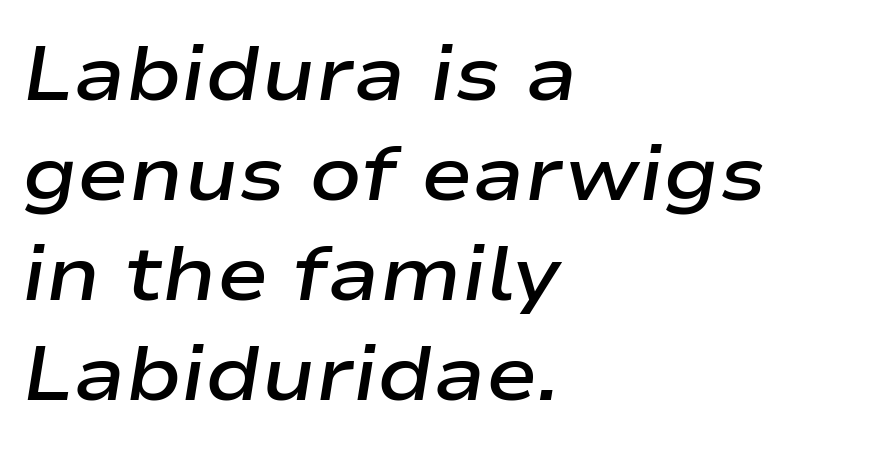
How are the letters spaced? Ordinarily, with no added tracking. The area under the type is left untouched. The passage shown is typed in a proportional face where columns would drift. One glance says typical: line gaps are just what's usual. Weight: semibold (demi).
